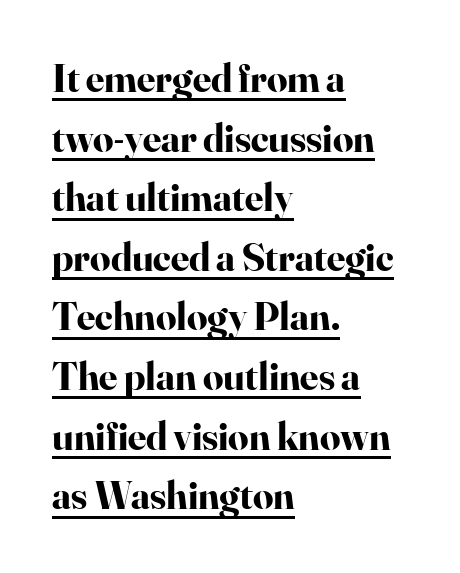
Q: Is the text bold? A: Yes.
Q: Is the text italic (slanted)? A: No, it is upright.
Q: Is the typeface a serif or a sans-serif typeface? A: Serif.
Q: Is the text underlined? A: Yes.
Q: How is the paragraph aligned? A: Left-aligned.
Q: Is the spacing between letters normal or unusually wide? A: Normal.
Q: Is the spacing between lines tight, normal or loose? A: Normal.
Q: Width (condensed, normal, or wide)? A: Normal.
Q: Stroke contrast? A: High.
Q: x-height? A: Small.
Q: Monospaced? A: No.
